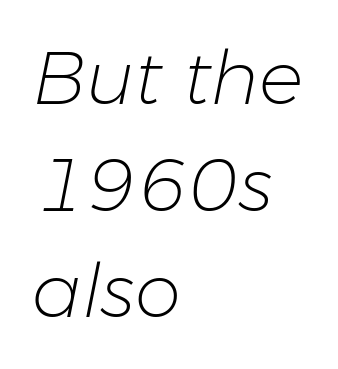
Q: Is the text bold? A: No.
Q: Is the text italic (slanted)? A: Yes, it leans right by about 11 degrees.
Q: Is the text underlined? A: No.
Q: How is the paragraph aligned? A: Left-aligned.
Q: Is the spacing between letters normal or unusually wide? A: Normal.
Q: Is the spacing between lines tight, normal or loose? A: Normal.
Q: Width (condensed, normal, or wide)? A: Normal.
Q: Stroke contrast? A: Low.
Q: x-height? A: Medium.
Q: Monospaced? A: No.
